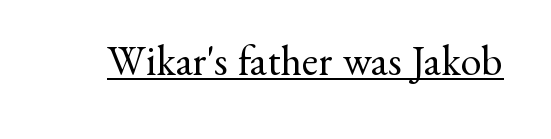
{"serif": "yes", "italic": "no", "bold": "no", "weight": "regular", "width": "normal", "stroke_contrast": "medium", "x_height": "small", "monospaced": "no", "underline": "yes", "letter_spacing": "normal", "letter_spacing_em": 0.0, "glyph_px": 42}
